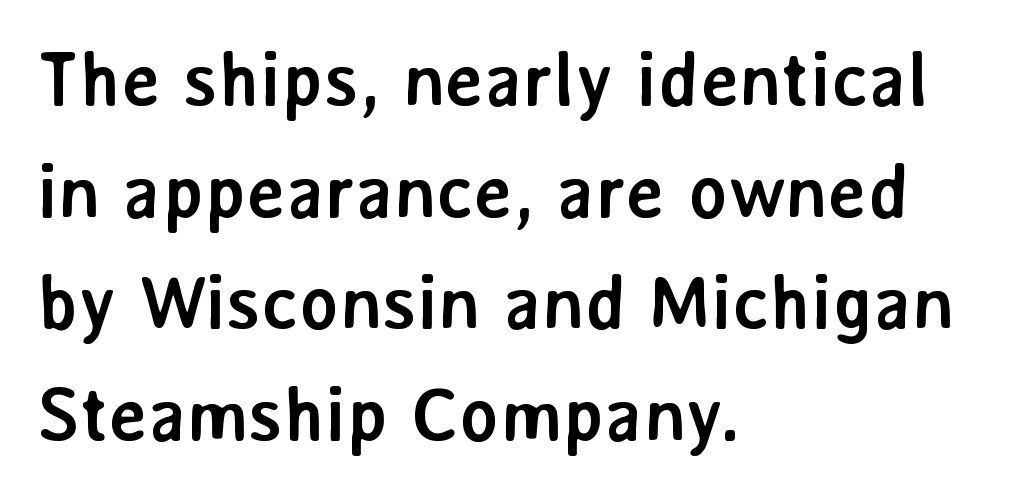
{"serif": "no", "italic": "no", "bold": "yes", "weight": "semibold", "width": "normal", "stroke_contrast": "low", "x_height": "medium", "monospaced": "no", "underline": "no", "align": "left", "line_spacing": "normal", "line_spacing_ratio": 1.49, "letter_spacing": "normal", "letter_spacing_em": 0.0, "glyph_px": 75}
